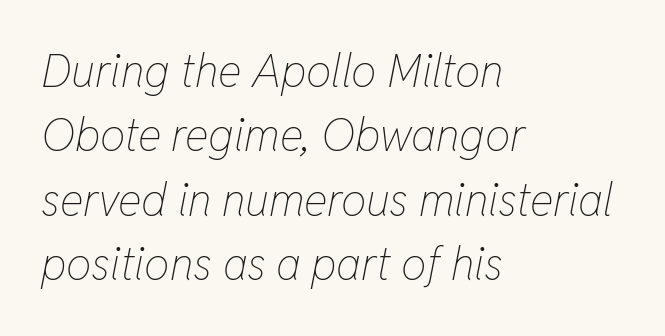
The image shows 45 px thin, condensed type, italic (leaning right); set left-aligned, normal line spacing (1.43x), normal letter spacing, not underlined; low stroke contrast and a medium x-height.
